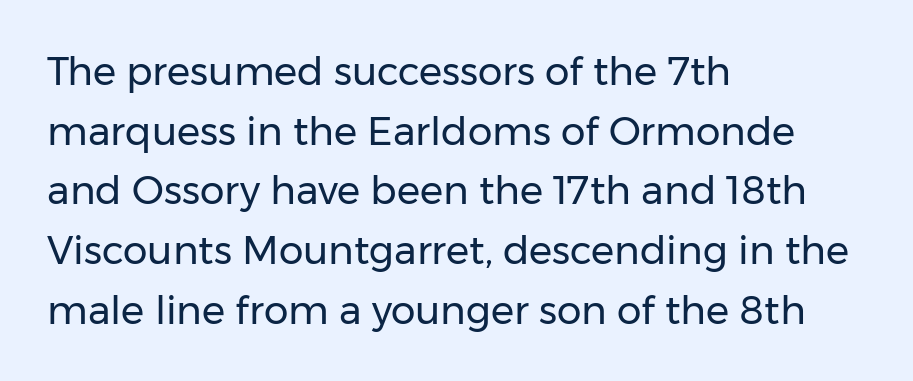
Q: Is the text bold? A: No.
Q: Is the text italic (slanted)? A: No, it is upright.
Q: Is the typeface a serif or a sans-serif typeface? A: Sans-serif.
Q: Is the text underlined? A: No.
Q: How is the paragraph aligned? A: Left-aligned.
Q: Is the spacing between letters normal or unusually wide? A: Normal.
Q: Is the spacing between lines tight, normal or loose? A: Normal.
Q: Width (condensed, normal, or wide)? A: Normal.
Q: Stroke contrast? A: Low.
Q: x-height? A: Medium.
Q: Monospaced? A: No.
